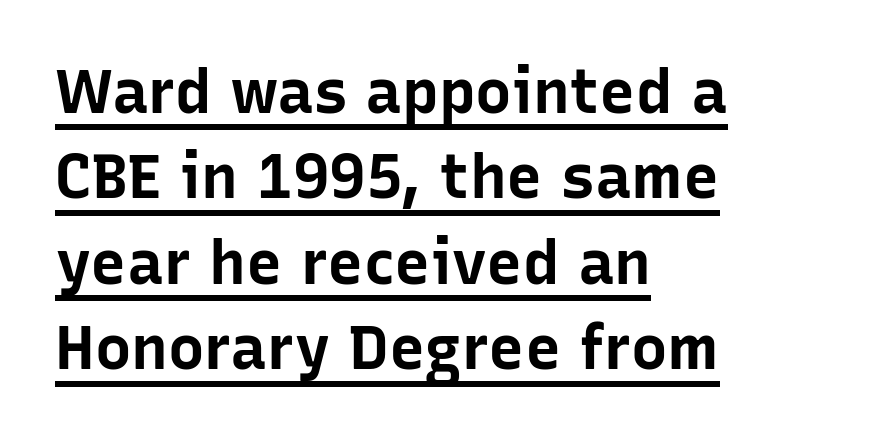
If you measured baseline to baseline, you'd find a middling distance. Looks like regular typesetting: each glyph gets only the width it needs. Italic: no, the glyphs are upright roman. The setting favours the left margin, as ordinary paragraphs usually do. A typesetter would label this face a sans. Underlining? Definitely there.
